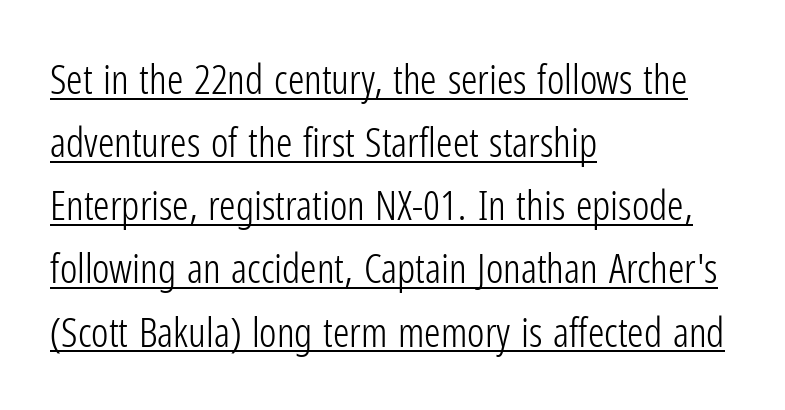
The image shows 41 px light, condensed sans-serif type, upright; set left-aligned, normal line spacing (1.54x), normal letter spacing, underlined; low stroke contrast and a medium x-height.
